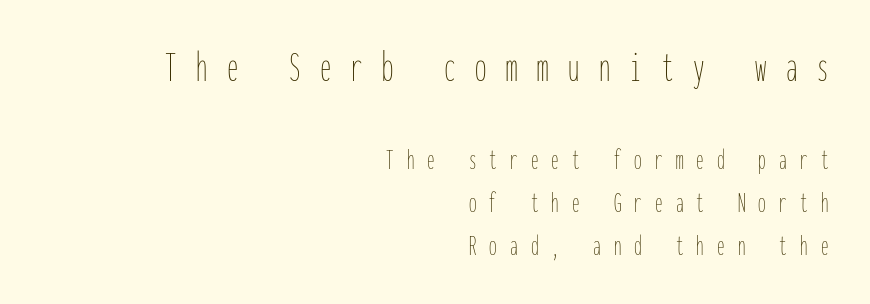
Q: Is the text bold? A: No.
Q: Is the text italic (slanted)? A: No, it is upright.
Q: Is the text underlined? A: No.
Q: How is the paragraph aligned? A: Right-aligned.
Q: Is the spacing between letters normal or unusually wide? A: Unusually wide.
Q: Is the spacing between lines tight, normal or loose? A: Normal.
Q: Which block of text is set in a larger size, the first (top) or the second (bottom)? A: The first (top) one.
Q: Width (condensed, normal, or wide)? A: Condensed.
Q: Stroke contrast? A: Low.
Q: x-height? A: Medium.
Q: Monospaced? A: Yes.
